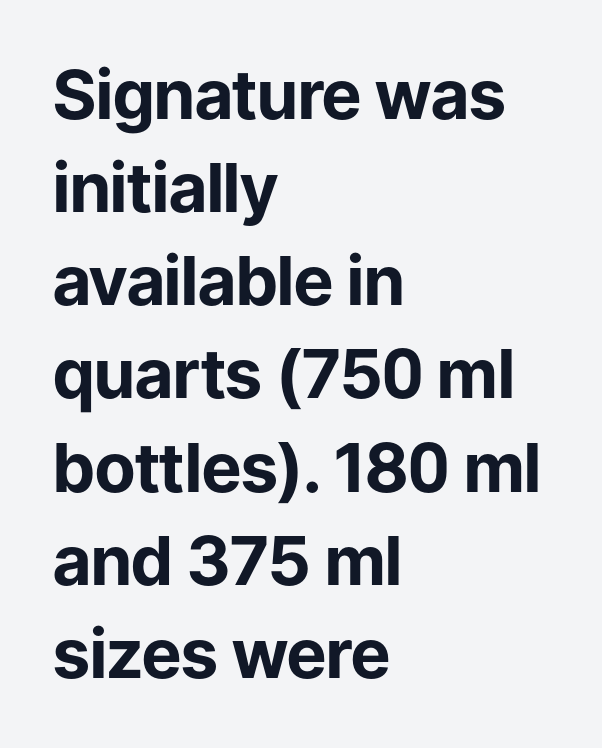
The image shows 68 px bold sans-serif type, upright; set left-aligned, normal line spacing (1.37x), normal letter spacing, not underlined; low stroke contrast and a medium x-height.
